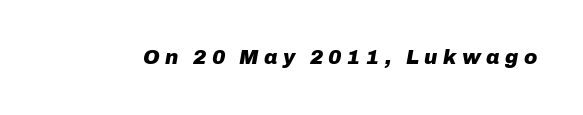
The image shows 20 px bold type, italic (leaning right); set unusually wide letter spacing (+0.27 em), not underlined.
